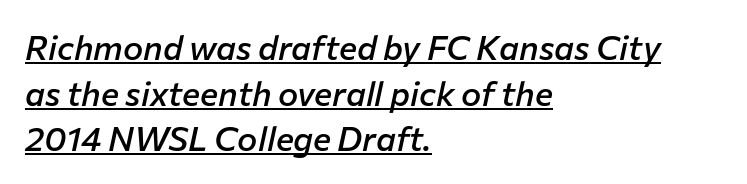
Q: Is the text bold? A: Semi-bold.
Q: Is the text italic (slanted)? A: Yes, it leans right by about 12 degrees.
Q: Is the text underlined? A: Yes.
Q: How is the paragraph aligned? A: Left-aligned.
Q: Is the spacing between letters normal or unusually wide? A: Normal.
Q: Is the spacing between lines tight, normal or loose? A: Normal.
Q: Width (condensed, normal, or wide)? A: Normal.
Q: Stroke contrast? A: Low.
Q: x-height? A: Medium.
Q: Monospaced? A: No.
